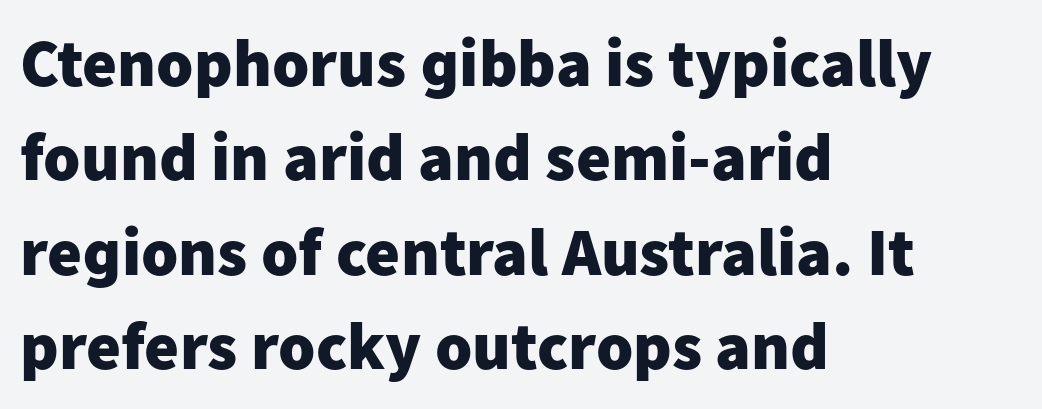
The image shows 67 px heavy sans-serif type, upright; set left-aligned, normal line spacing (1.41x), normal letter spacing, not underlined; low stroke contrast and a medium x-height.
